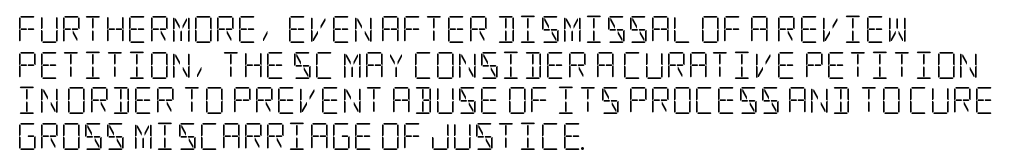
The image shows 27 px text type, upright; set left-aligned, normal line spacing (1.32x), normal letter spacing, not underlined.
